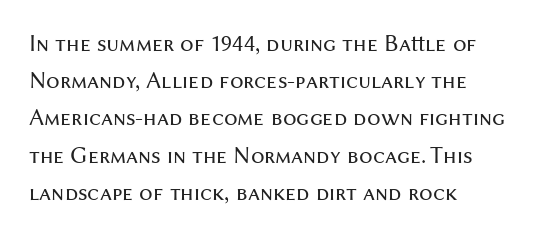
Ordinary non-slanted type is in use. This sample uses plain, unmodified letter spacing. Has an underline been added? It has not. The designer left line spacing at the default. The cut favours lightness, reaching ordinary text weight at its darkest. Layout note: lines flush left.
